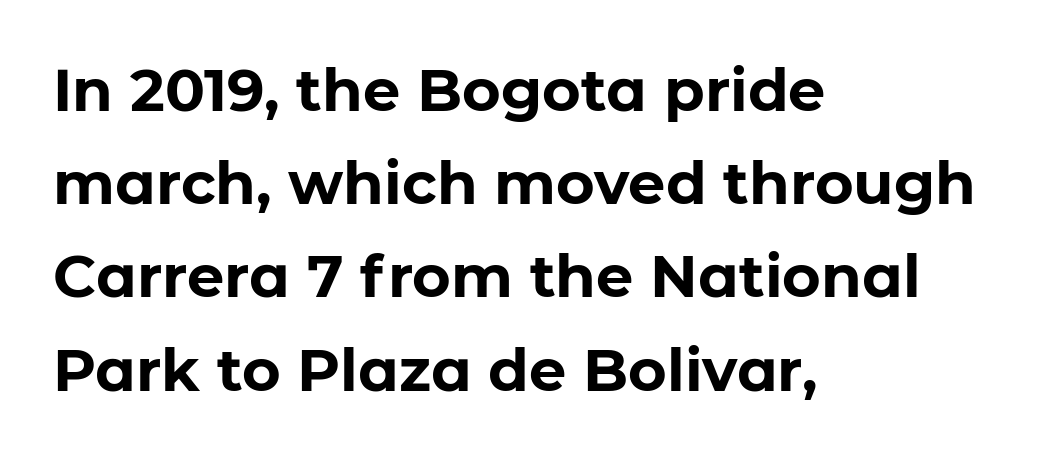
Each letter keeps its own natural width here, so spacing adapts to shape. Inter-character spacing is left at the font's built-in metrics. You'd pick this weight for a headline — it's a proper bold. Horizontal alignment here is leftward, the default for most running prose. Students, observe: this is what conventionally led text looks like. Note: no serifs on the glyphs.
